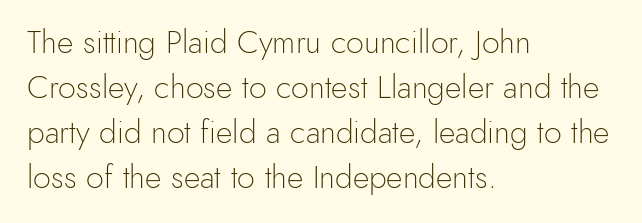
{"serif": "no", "italic": "no", "bold": "no", "weight": "light", "width": "normal", "x_height": "small", "monospaced": "no", "underline": "no", "align": "left", "line_spacing": "normal", "line_spacing_ratio": 1.41, "letter_spacing": "normal", "letter_spacing_em": 0.0, "glyph_px": 32}
